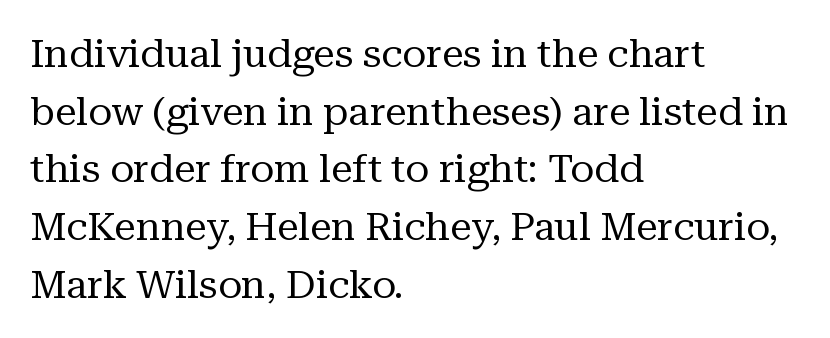
Unlike italic type, these characters show no tilt at all. You could call the tracking neutral — neither tight nor loose. These lines sit exactly where default settings would place them. Each letter keeps its own natural width here, so spacing adapts to shape.
